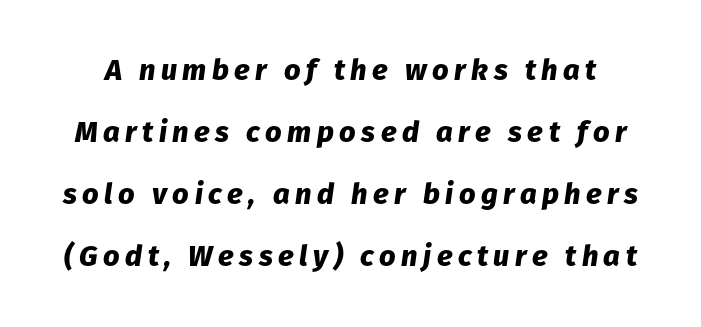
The image shows 29 px heavy type, italic (leaning right); set loose line spacing (2.14x), not underlined; low stroke contrast and a medium x-height.
